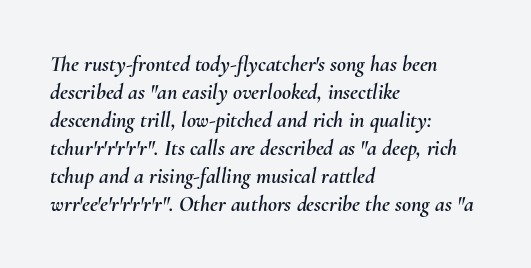
Standard letterfit; no display-style spreading of the glyphs. Is the block centered? No — it sits flush against the left margin. Characters are canted at an angle relative to the baseline's perpendicular. Words float on clear page, feet unadorned. This block has exactly the height ordinary leading produces.
